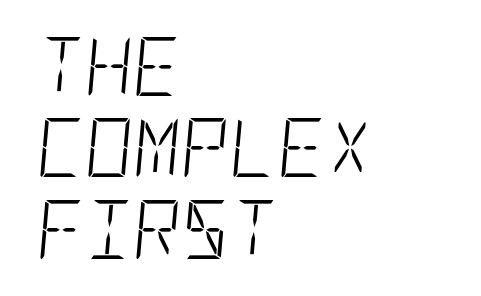
{"italic": "yes", "lean": "right", "slant_degrees": 5, "bold": "no", "weight": "light", "width": "condensed", "stroke_contrast": "low", "x_height": "large", "underline": "no", "align": "left", "line_spacing": "normal", "line_spacing_ratio": 1.38, "letter_spacing": "normal", "letter_spacing_em": 0.0, "glyph_px": 59}
